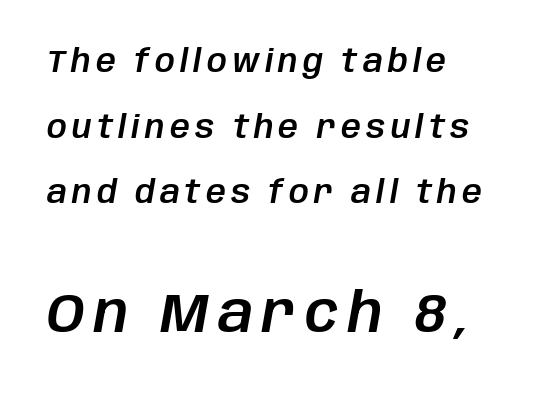
Q: Is the text italic (slanted)? A: Yes, it leans right by about 10 degrees.
Q: Is the text underlined? A: No.
Q: Is the spacing between lines tight, normal or loose? A: Loose.
Q: Which block of text is set in a larger size, the first (top) or the second (bottom)? A: The second (bottom) one.
Q: Width (condensed, normal, or wide)? A: Normal.
Q: Stroke contrast? A: Low.
Q: x-height? A: Large.
Q: Monospaced? A: No.
